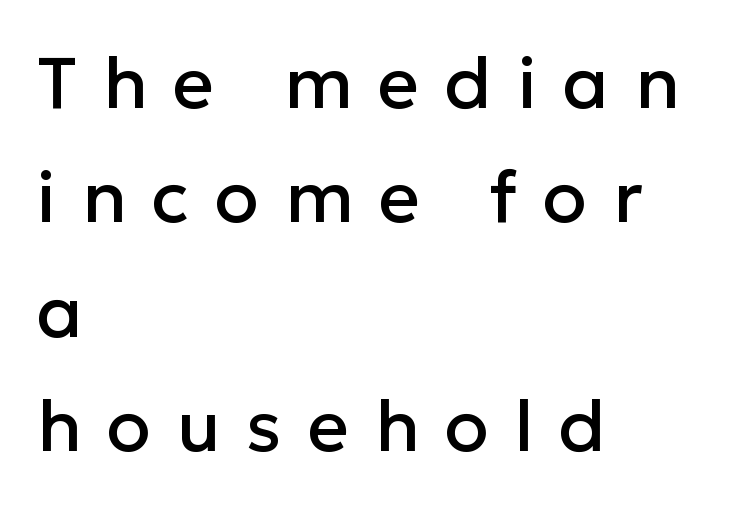
{"serif": "no", "italic": "no", "width": "normal", "stroke_contrast": "low", "x_height": "medium", "monospaced": "no", "underline": "no", "align": "left", "line_spacing": "normal", "line_spacing_ratio": 1.59, "letter_spacing": "wide", "letter_spacing_em": 0.36, "glyph_px": 72}
